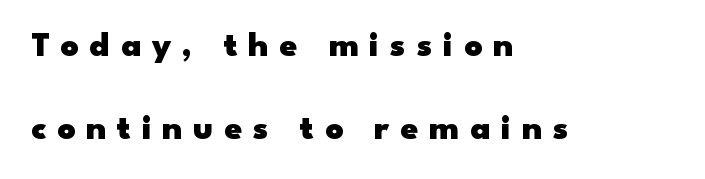
{"serif": "no", "italic": "no", "bold": "yes", "weight": "heavy", "width": "wide", "stroke_contrast": "low", "x_height": "small", "monospaced": "no", "underline": "no", "align": "left", "line_spacing": "loose", "line_spacing_ratio": 2.38, "letter_spacing": "wide", "letter_spacing_em": 0.31, "glyph_px": 35}
